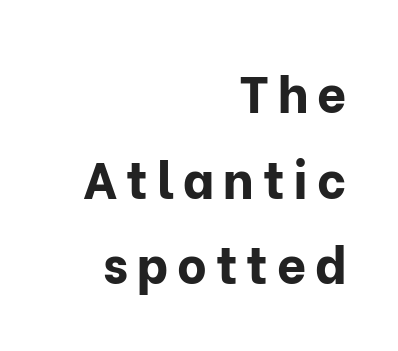
{"serif": "no", "italic": "no", "bold": "yes", "weight": "bold", "width": "normal", "stroke_contrast": "low", "x_height": "medium", "monospaced": "no", "underline": "no", "align": "right", "line_spacing": "normal", "line_spacing_ratio": 1.68, "glyph_px": 51}
